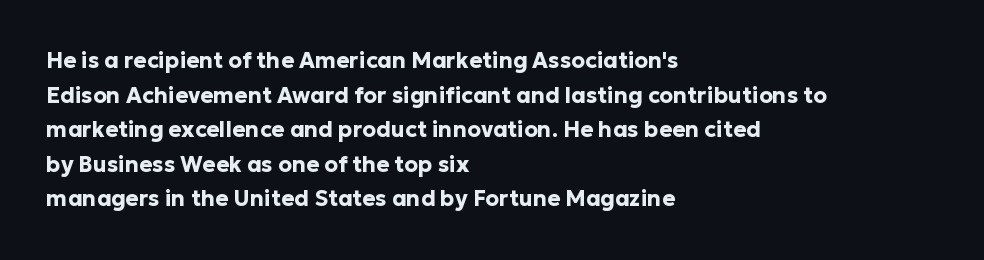
This sample uses an upright cut, with every glyph sitting square on the baseline. Whoever set this chose a conventional vertical rhythm. Students, note that the glyphs here touch the page at normal intervals. Strokes here are thick enough to call this a true bold.
